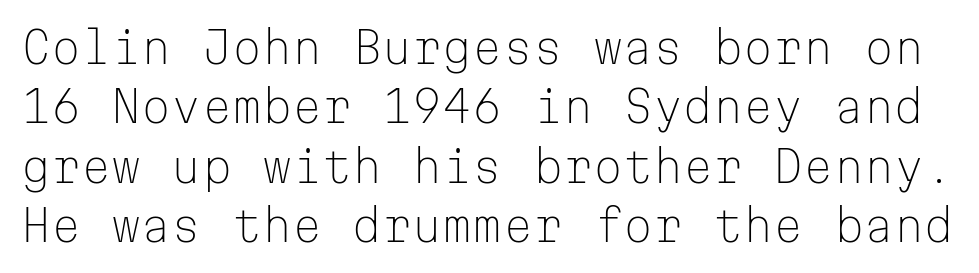
The image shows 43 px light sans-serif type, upright, monospaced; set normal line spacing (1.38x), normal letter spacing, not underlined; low stroke contrast and a medium x-height.
